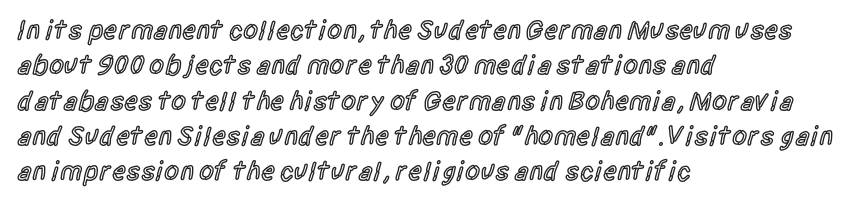
{"bold": "semi", "underline": "no", "align": "left", "line_spacing": "normal", "line_spacing_ratio": 1.31, "letter_spacing": "normal", "letter_spacing_em": 0.0, "glyph_px": 27}
